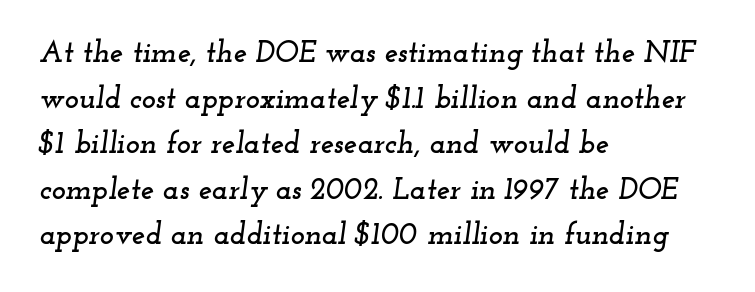
Q: Is the text italic (slanted)? A: Yes, it leans right by about 12 degrees.
Q: Is the typeface a serif or a sans-serif typeface? A: Serif.
Q: Is the text underlined? A: No.
Q: How is the paragraph aligned? A: Left-aligned.
Q: Is the spacing between letters normal or unusually wide? A: Normal.
Q: Is the spacing between lines tight, normal or loose? A: Normal.
Q: Width (condensed, normal, or wide)? A: Wide.
Q: Stroke contrast? A: Low.
Q: x-height? A: Small.
Q: Monospaced? A: No.
